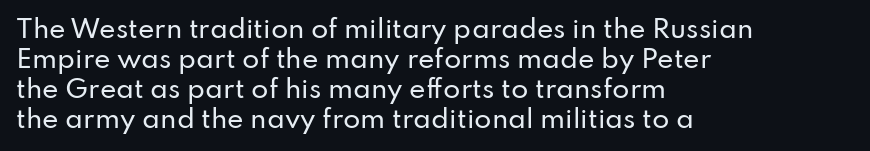
Q: Is the text italic (slanted)? A: No, it is upright.
Q: Is the text underlined? A: No.
Q: How is the paragraph aligned? A: Left-aligned.
Q: Is the spacing between letters normal or unusually wide? A: Normal.
